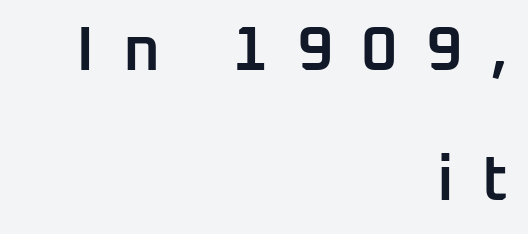
Q: Is the text bold? A: Semi-bold.
Q: Is the text italic (slanted)? A: No, it is upright.
Q: Is the typeface a serif or a sans-serif typeface? A: Sans-serif.
Q: Is the text underlined? A: No.
Q: How is the paragraph aligned? A: Right-aligned.
Q: Is the spacing between letters normal or unusually wide? A: Unusually wide.
Q: Is the spacing between lines tight, normal or loose? A: Loose.
Q: Width (condensed, normal, or wide)? A: Normal.
Q: Stroke contrast? A: Low.
Q: x-height? A: Medium.
Q: Monospaced? A: No.
